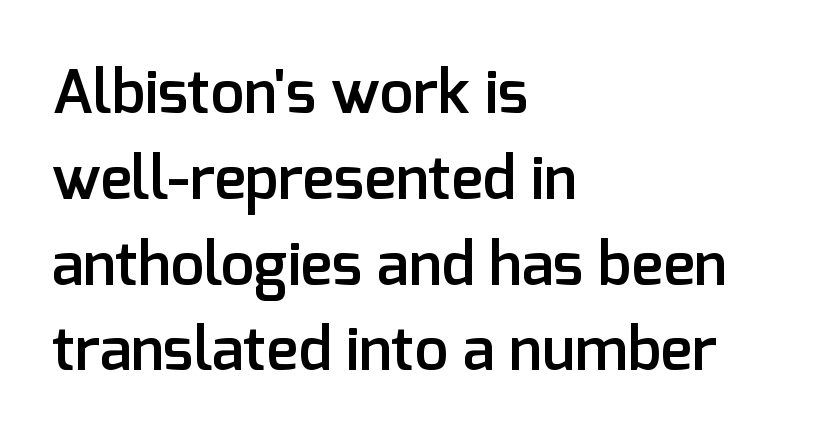
Underline: absent. The rag falls on the right side of this text block. Type style note: lacks serifs. Short note: letters normally spaced. Students, observe: this is what conventionally led text looks like. A bit beefed up — I'd call it semibold rather than bold.
